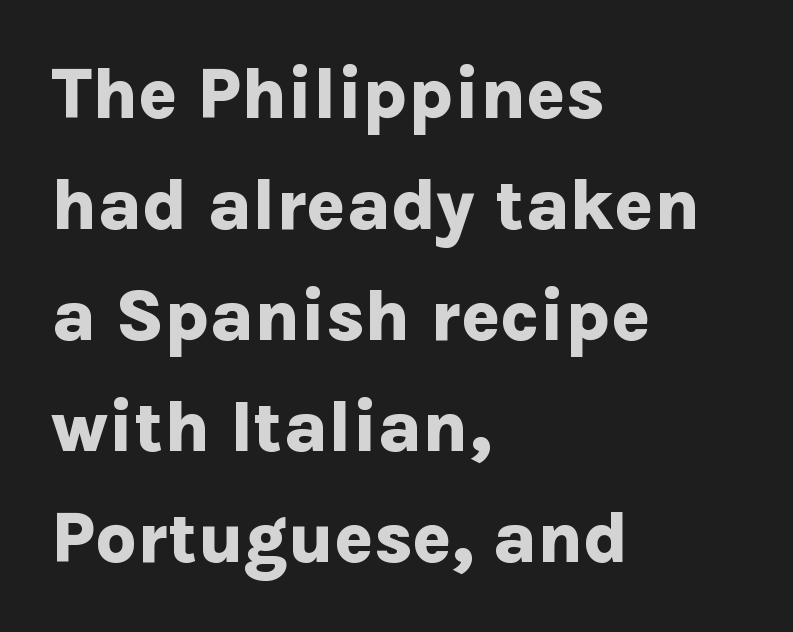
The rows are spaced the way most documents space them. The letters stand straight up with perfectly vertical stems. Horizontal alignment here is leftward, the default for most running prose. I'd call this a sans setting — the letters go barefoot.
